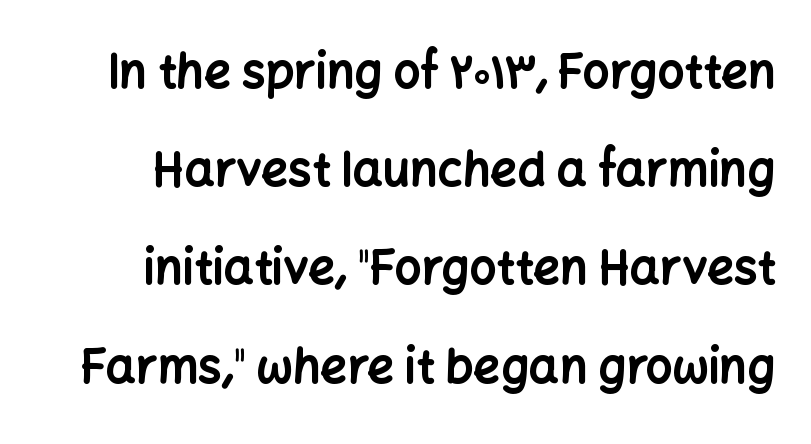
Nothing unusual about the tracking: characters are spaced as the font intends. Loosely led — the rows are spread out. This sample uses an upright cut, with every glyph sitting square on the baseline. The passage shown is typed in a proportional face where columns would drift.
